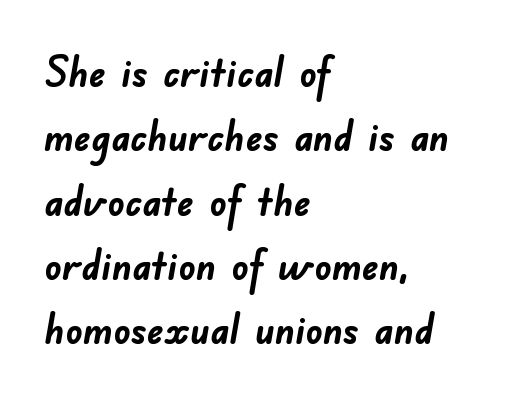
The image shows 42 px semibold sans-serif type; set left-aligned, normal line spacing (1.53x), normal letter spacing, not underlined; low stroke contrast and a small x-height.
